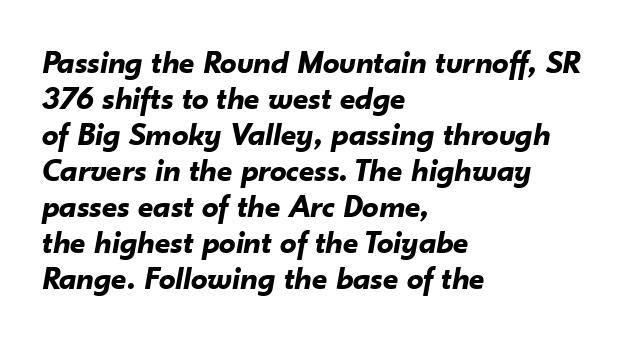
Q: Is the text bold? A: Yes.
Q: Is the text italic (slanted)? A: Yes, it leans right by about 10 degrees.
Q: Is the text underlined? A: No.
Q: How is the paragraph aligned? A: Left-aligned.
Q: Is the spacing between letters normal or unusually wide? A: Normal.
Q: Is the spacing between lines tight, normal or loose? A: Tight.
Q: Width (condensed, normal, or wide)? A: Normal.
Q: Stroke contrast? A: Low.
Q: x-height? A: Small.
Q: Monospaced? A: No.
